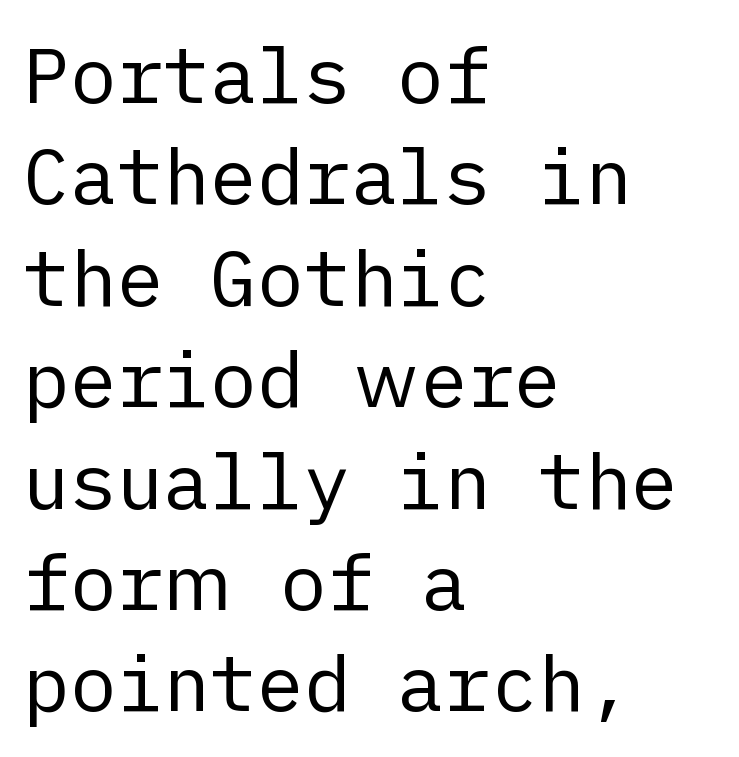
The image shows 78 px regular-weight sans-serif type, upright; set left-aligned, normal line spacing (1.3x), normal letter spacing, not underlined; low stroke contrast and a medium x-height.
